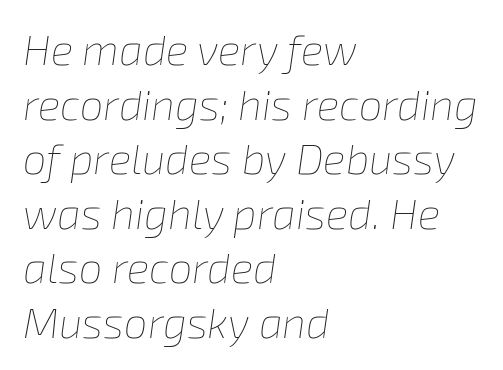
The image shows 42 px thin type, italic (leaning right); set left-aligned, normal line spacing (1.3x), normal letter spacing, not underlined; low stroke contrast and a medium x-height.
